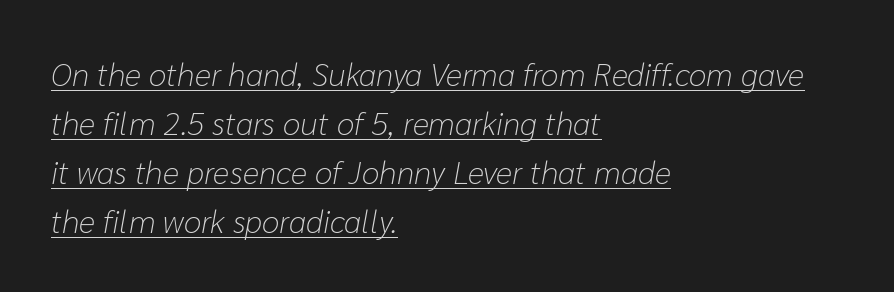
Note the varied advance widths — an 'i' is clearly narrower than an 'm'. A quiet, ordinary-to-light weight characterises the typeface. One glance says typical: line gaps are just what's usual. Beneath each row of characters lies a ruled line. Here the glyphs are tracked normally, forming tight word shapes.
